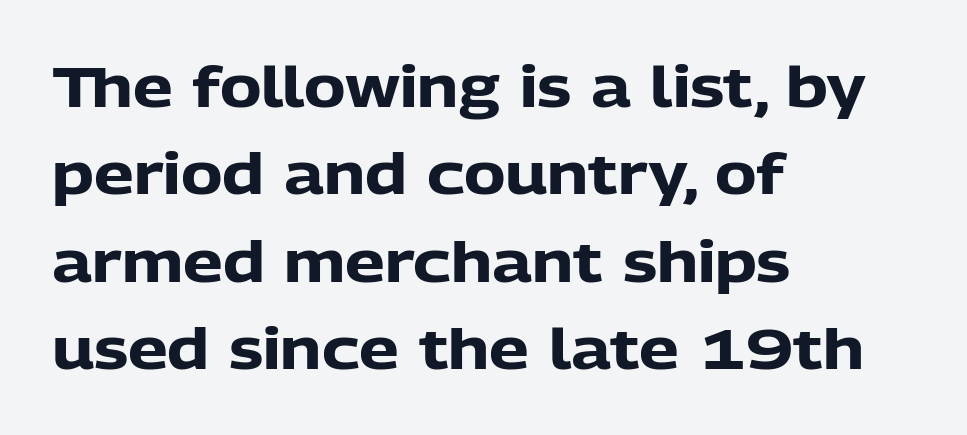
Check where the strokes stop: nothing finishes them off — pure sans. The rendering keeps characters at their native spacing. Is this a fixed-width face? No — the glyphs have proportional, varying widths. Notice how the passage keeps a crisp vertical edge on the left only.
